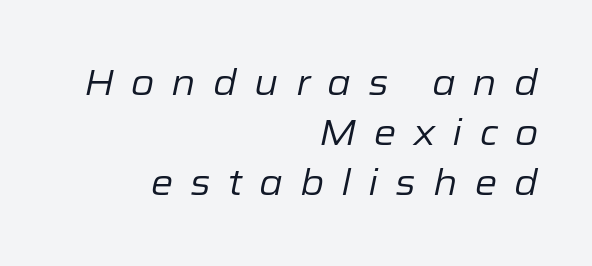
{"italic": "yes", "lean": "right", "slant_degrees": 12, "bold": "no", "weight": "regular", "width": "normal", "stroke_contrast": "low", "x_height": "medium", "monospaced": "no", "underline": "no", "align": "right", "line_spacing": "normal", "line_spacing_ratio": 1.39, "letter_spacing": "wide", "letter_spacing_em": 0.47, "glyph_px": 36}
